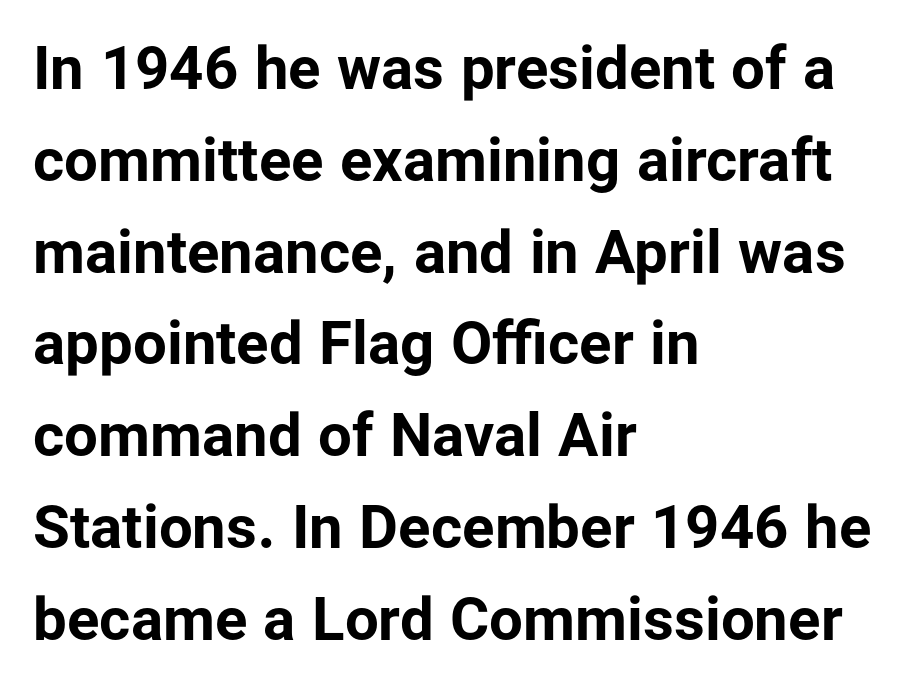
Nobody drew a line under any word here. Heft: maximum for text — a bold. Characters remain perfectly vertical along every line. Rows of type keep a routine distance in the vertical direction. The typeface chosen for these lines omits serifs.
